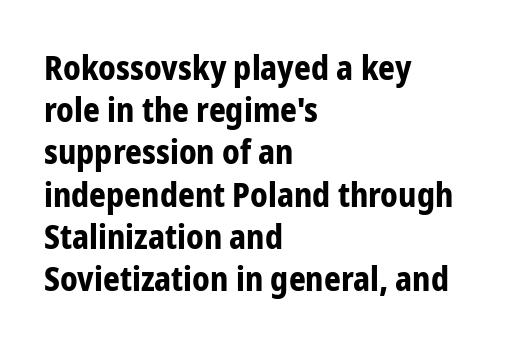
Q: Is the text bold? A: Yes.
Q: Is the text italic (slanted)? A: No, it is upright.
Q: Is the typeface a serif or a sans-serif typeface? A: Sans-serif.
Q: Is the text underlined? A: No.
Q: How is the paragraph aligned? A: Left-aligned.
Q: Is the spacing between letters normal or unusually wide? A: Normal.
Q: Is the spacing between lines tight, normal or loose? A: Normal.
Q: Width (condensed, normal, or wide)? A: Condensed.
Q: Stroke contrast? A: Low.
Q: x-height? A: Medium.
Q: Monospaced? A: No.
